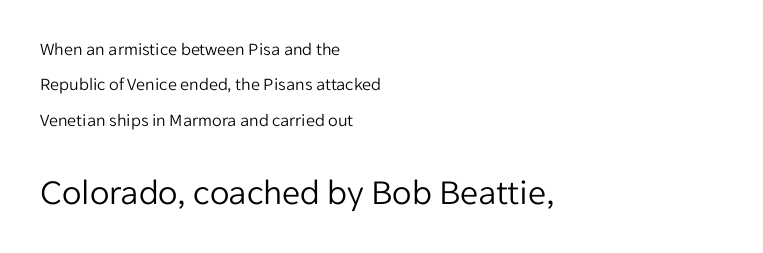
{"serif": "no", "italic": "no", "bold": "no", "weight": "light", "width": "normal", "stroke_contrast": "low", "x_height": "medium", "monospaced": "no", "underline": "no", "align": "left", "line_spacing": "loose", "line_spacing_ratio": 1.96, "letter_spacing": "normal", "letter_spacing_em": 0.0, "larger_block": "second", "size_ratio": 2.0, "glyph_px": 36}
